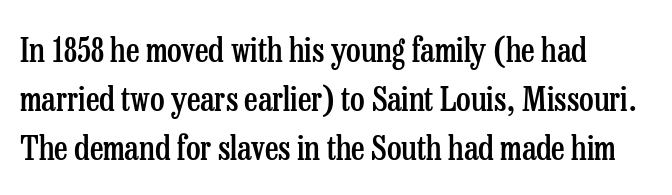
Q: Is the text bold? A: Semi-bold.
Q: Is the text italic (slanted)? A: No, it is upright.
Q: Is the typeface a serif or a sans-serif typeface? A: Serif.
Q: Is the text underlined? A: No.
Q: How is the paragraph aligned? A: Left-aligned.
Q: Is the spacing between letters normal or unusually wide? A: Normal.
Q: Is the spacing between lines tight, normal or loose? A: Normal.
Q: Width (condensed, normal, or wide)? A: Condensed.
Q: Stroke contrast? A: Low.
Q: x-height? A: Medium.
Q: Monospaced? A: No.
